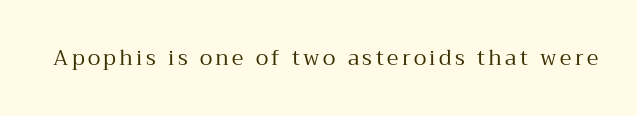
{"italic": "no", "bold": "no", "underline": "no", "glyph_px": 21}
